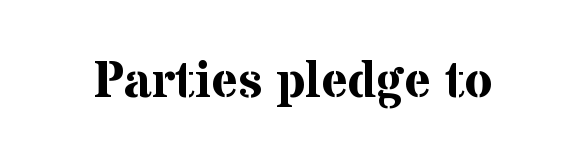
Upright lettering throughout. Tracking here is standard; glyphs follow each other at the usual distance. The space directly below the letters is spotless. Notice how thick the strokes are: this is what a full bold looks like. Classification — serif.
